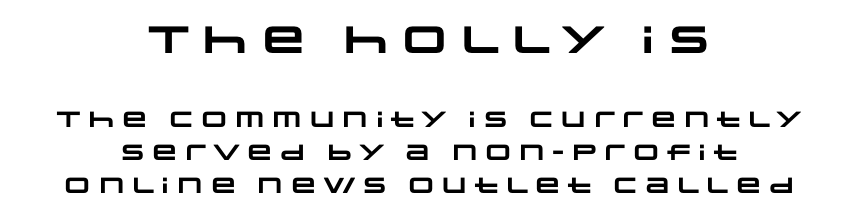
Q: Is the text bold? A: Yes.
Q: Is the typeface a serif or a sans-serif typeface? A: Sans-serif.
Q: Is the text underlined? A: No.
Q: How is the paragraph aligned? A: Centered.
Q: Is the spacing between letters normal or unusually wide? A: Normal.
Q: Is the spacing between lines tight, normal or loose? A: Normal.
Q: Which block of text is set in a larger size, the first (top) or the second (bottom)? A: The first (top) one.
Q: Width (condensed, normal, or wide)? A: Wide.
Q: Stroke contrast? A: Low.
Q: x-height? A: Large.
Q: Monospaced? A: No.
